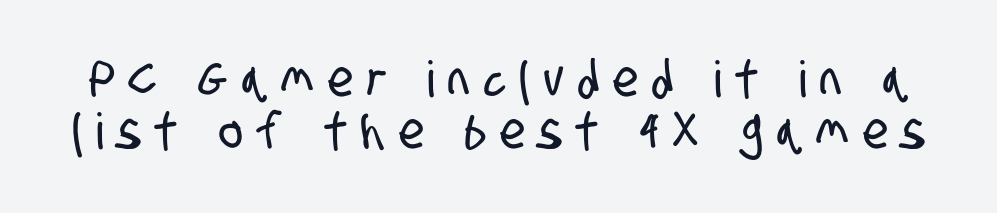
Someone cranked the tracking dial way up on this one. The passage shown is not underscored anywhere. Line spacing here is tight. The rendering uses natural spacing where letterforms have individual widths. The characters display no serif detailing; their extremities are plain.
